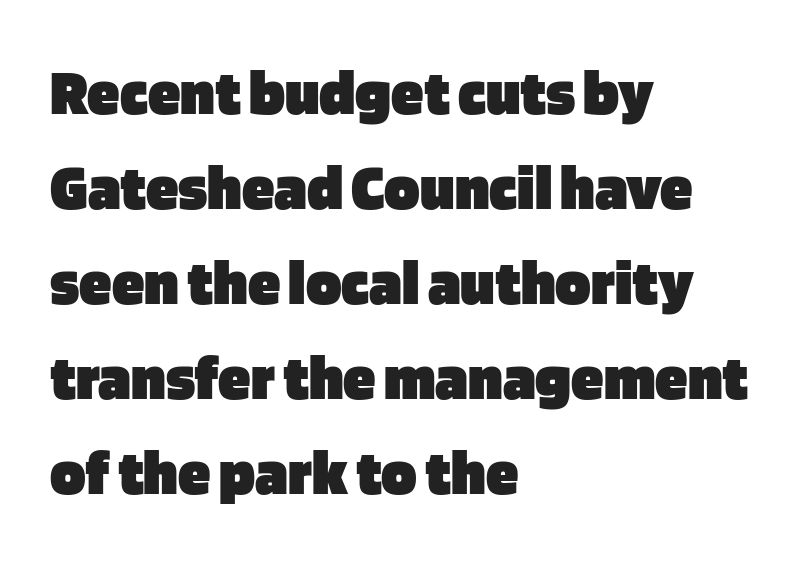
Q: Is the text bold? A: Yes.
Q: Is the text italic (slanted)? A: No, it is upright.
Q: Is the typeface a serif or a sans-serif typeface? A: Sans-serif.
Q: Is the text underlined? A: No.
Q: How is the paragraph aligned? A: Left-aligned.
Q: Is the spacing between letters normal or unusually wide? A: Normal.
Q: Is the spacing between lines tight, normal or loose? A: Normal.
Q: Width (condensed, normal, or wide)? A: Normal.
Q: Stroke contrast? A: Low.
Q: x-height? A: Large.
Q: Monospaced? A: No.
